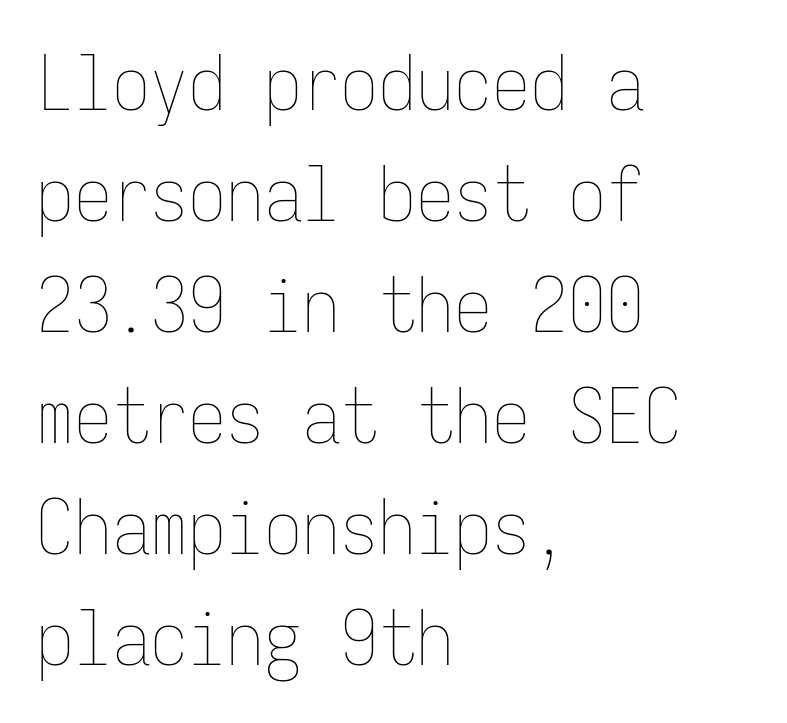
{"italic": "no", "bold": "no", "weight": "thin", "width": "condensed", "stroke_contrast": "low", "x_height": "medium", "monospaced": "yes", "underline": "no", "align": "left", "line_spacing": "normal", "line_spacing_ratio": 1.46, "letter_spacing": "normal", "letter_spacing_em": 0.0, "glyph_px": 76}
